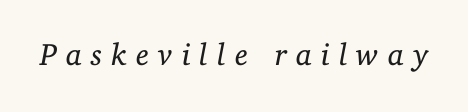
Q: Is the text bold? A: No.
Q: Is the text italic (slanted)? A: Yes, it leans right by about 11 degrees.
Q: Is the typeface a serif or a sans-serif typeface? A: Serif.
Q: Is the text underlined? A: No.
Q: Is the spacing between letters normal or unusually wide? A: Unusually wide.
Q: Width (condensed, normal, or wide)? A: Normal.
Q: Stroke contrast? A: Low.
Q: x-height? A: Medium.
Q: Monospaced? A: No.
